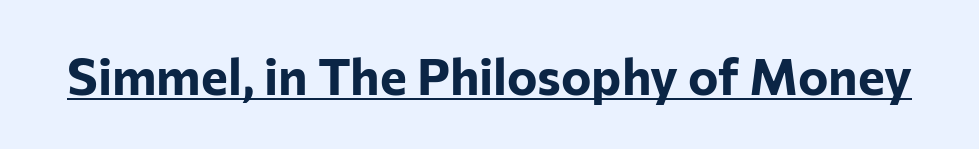
Q: Is the text bold? A: Yes.
Q: Is the text italic (slanted)? A: No, it is upright.
Q: Is the typeface a serif or a sans-serif typeface? A: Sans-serif.
Q: Is the text underlined? A: Yes.
Q: Is the spacing between letters normal or unusually wide? A: Normal.
Q: Width (condensed, normal, or wide)? A: Normal.
Q: Stroke contrast? A: Low.
Q: x-height? A: Medium.
Q: Monospaced? A: No.
